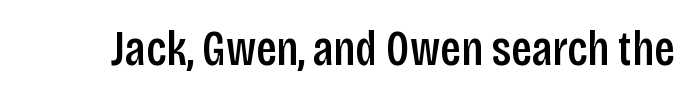
The image shows 49 px condensed sans-serif type, upright; set normal letter spacing, not underlined; low stroke contrast and a large x-height.
